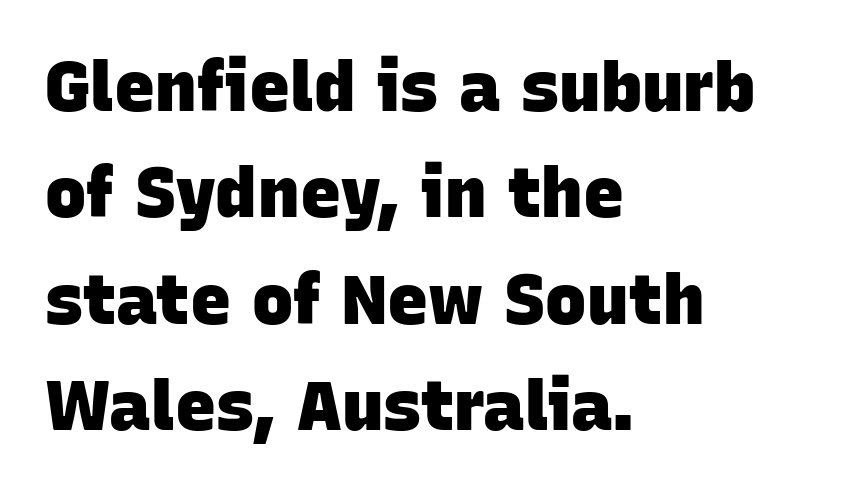
The image shows 69 px heavy sans-serif type; set left-aligned, normal line spacing (1.54x), normal letter spacing, not underlined; low stroke contrast and a large x-height.
